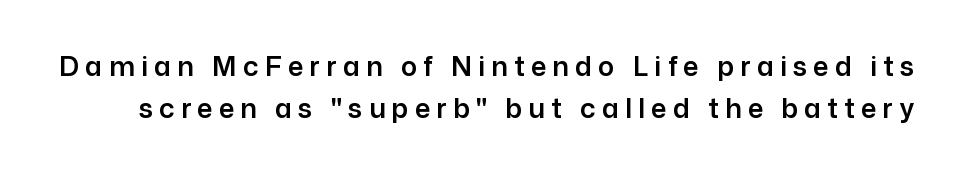
The image shows 27 px text type, upright; set normal line spacing (1.54x), unusually wide letter spacing (+0.23 em), not underlined.
